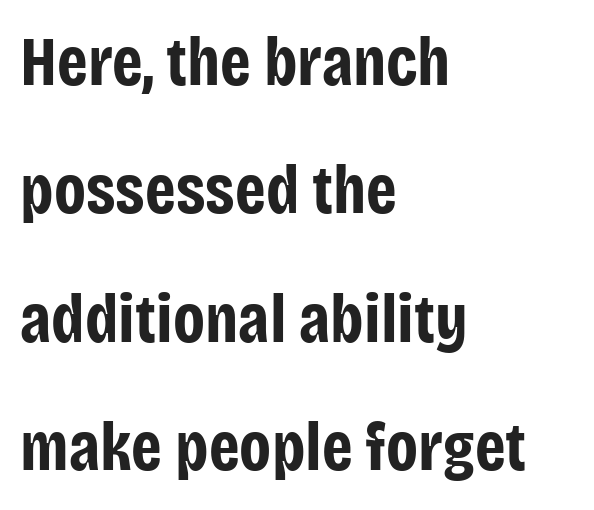
Each letter keeps its own natural width here, so spacing adapts to shape. This rendering features lettering with no underline. Typeset ragged right — the left edge is the straight one. The typesetting leans heavy: a genuine bold. This sample uses a sans-serif face.
